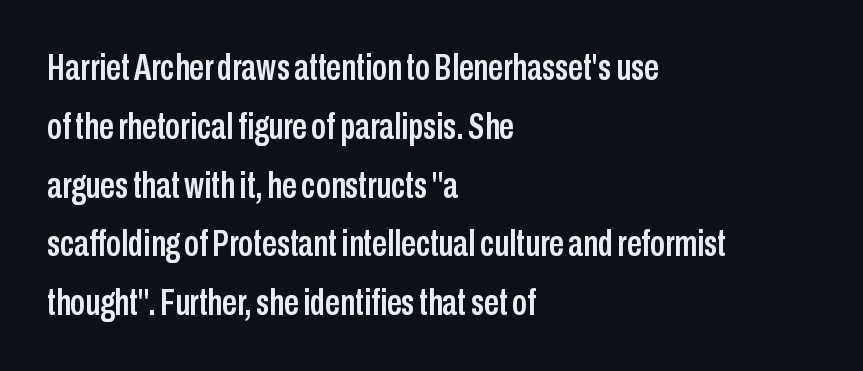
Q: Is the text italic (slanted)? A: No, it is upright.
Q: Is the typeface a serif or a sans-serif typeface? A: Sans-serif.
Q: Is the text underlined? A: No.
Q: How is the paragraph aligned? A: Left-aligned.
Q: Is the spacing between letters normal or unusually wide? A: Normal.
Q: Is the spacing between lines tight, normal or loose? A: Normal.
Q: Width (condensed, normal, or wide)? A: Condensed.
Q: Stroke contrast? A: Low.
Q: x-height? A: Medium.
Q: Monospaced? A: No.
